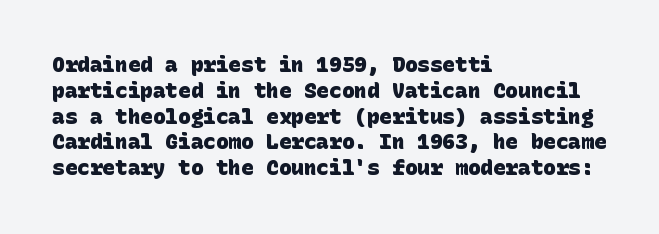
The paragraph has a hard left edge and a soft right edge. This sample uses plain, unmodified letter spacing. Quick note: underline off. Strong, thick strokes mark this as bold type.
